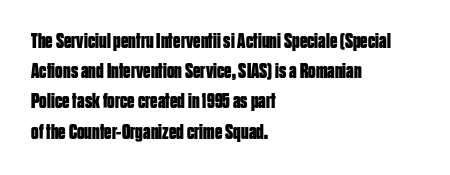
The image shows 21 px bold type, upright; set left-aligned, normal line spacing (1.44x), normal letter spacing, not underlined.
